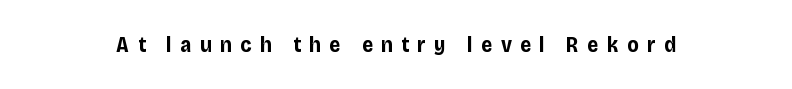
Q: Is the text bold? A: Yes.
Q: Is the text italic (slanted)? A: No, it is upright.
Q: Is the text underlined? A: No.
Q: Is the spacing between letters normal or unusually wide? A: Unusually wide.
